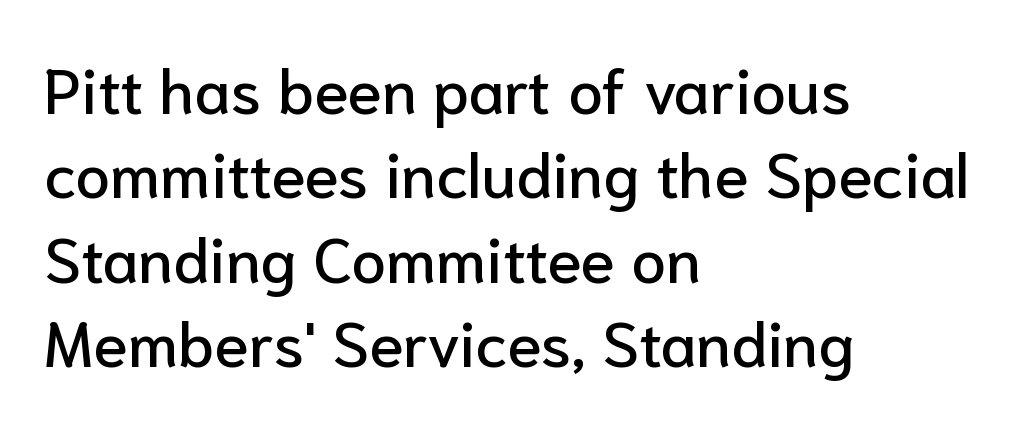
Q: Is the text italic (slanted)? A: No, it is upright.
Q: Is the typeface a serif or a sans-serif typeface? A: Sans-serif.
Q: Is the text underlined? A: No.
Q: How is the paragraph aligned? A: Left-aligned.
Q: Is the spacing between letters normal or unusually wide? A: Normal.
Q: Is the spacing between lines tight, normal or loose? A: Normal.
Q: Width (condensed, normal, or wide)? A: Normal.
Q: Stroke contrast? A: Low.
Q: x-height? A: Medium.
Q: Monospaced? A: No.
